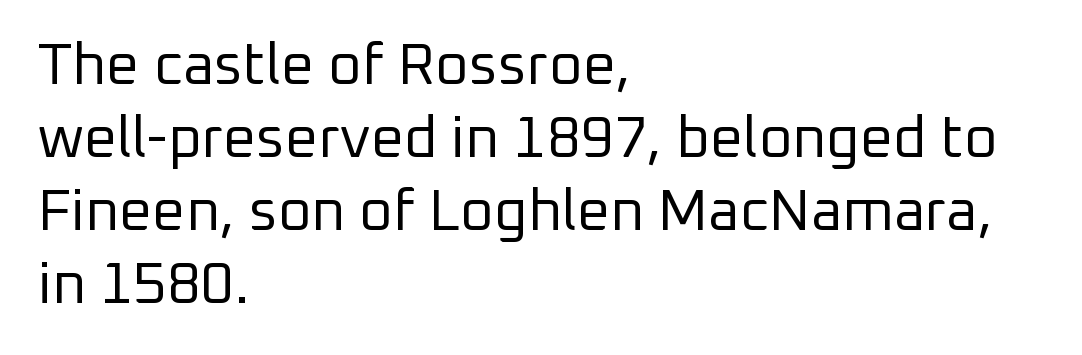
The image shows 58 px regular-weight sans-serif type, upright; set left-aligned, normal line spacing (1.26x), normal letter spacing, not underlined; low stroke contrast and a medium x-height.
